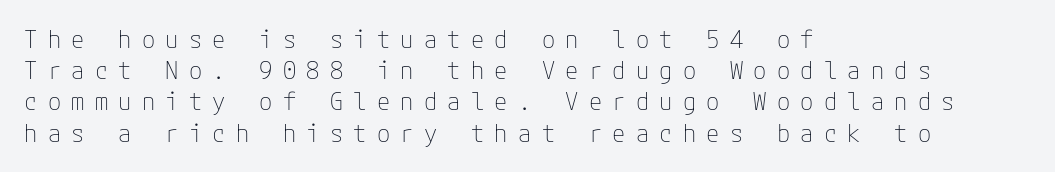
Q: Is the text bold? A: No.
Q: Is the text italic (slanted)? A: No, it is upright.
Q: Is the text underlined? A: No.
Q: How is the paragraph aligned? A: Left-aligned.
Q: Is the spacing between letters normal or unusually wide? A: Unusually wide.
Q: Is the spacing between lines tight, normal or loose? A: Normal.
